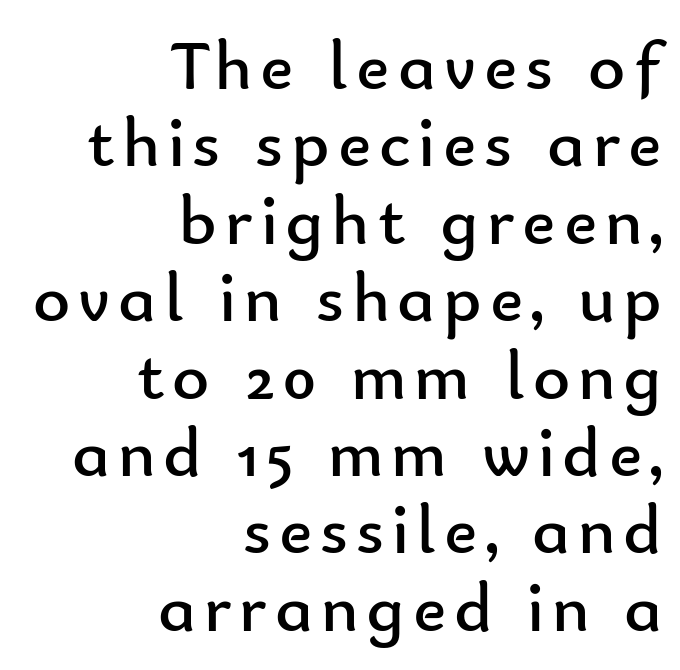
Q: Is the text bold? A: No.
Q: Is the text italic (slanted)? A: No, it is upright.
Q: Is the typeface a serif or a sans-serif typeface? A: Sans-serif.
Q: Is the text underlined? A: No.
Q: How is the paragraph aligned? A: Right-aligned.
Q: Is the spacing between lines tight, normal or loose? A: Tight.
Q: Width (condensed, normal, or wide)? A: Normal.
Q: Stroke contrast? A: Low.
Q: x-height? A: Small.
Q: Monospaced? A: No.
